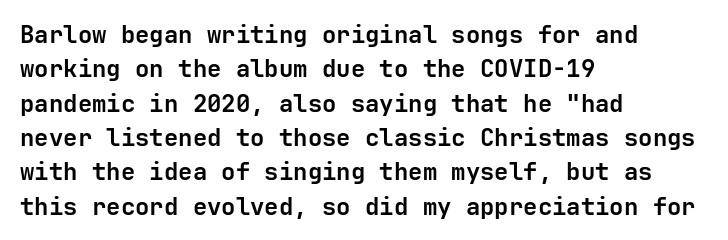
{"italic": "no", "bold": "yes", "underline": "no", "align": "left", "line_spacing": "normal", "line_spacing_ratio": 1.43, "letter_spacing": "normal", "letter_spacing_em": 0.0, "glyph_px": 24}
